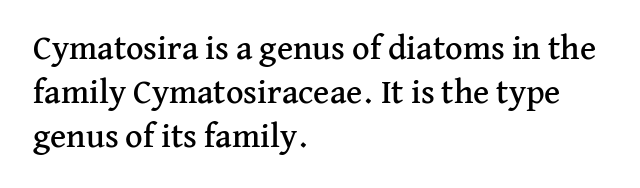
Short note: letters normally spaced. Only glyphs here, with clear space below each row. These lines were composed using upright roman letters. A normal amount of white space separates one row of letters from the next. This rendering employs a face with finishing strokes, i.e., a serif. Here the designer chose a conventional face with non-uniform glyph widths.
